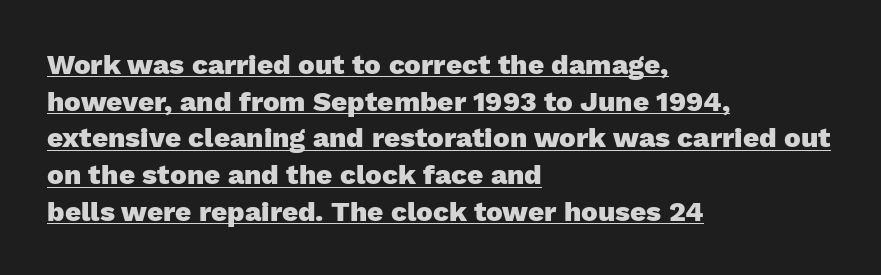
The vertical gap from one line to the next is medium. Set as a true bold cut, around the 700 mark. Left-aligned paragraph, ragged on the right. A rule runs beneath these lines of type. Words appear dense and cohesive because spacing is normal. Classification — sans serif.
